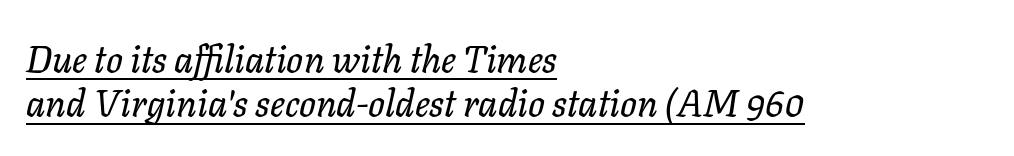
A student would call this left alignment; a typographer would say flush left, rag right. Descenders here cross a horizontal rule under the line. Spacing verdict: proportional, widths tailored to each character. The tracking reads as untouched default to a designer's eye. A typesetter would mark this as italic.
